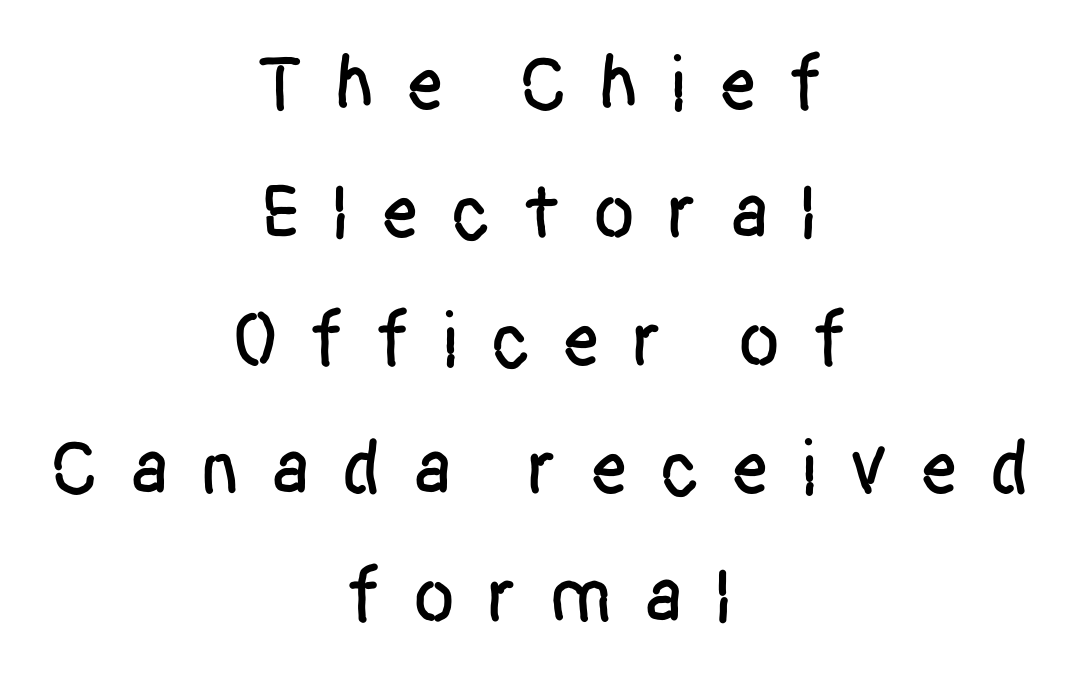
This rendering uses center alignment, leaving both contours irregular but symmetric. Is this a fixed-width face? No — the glyphs have proportional, varying widths. Check where the strokes stop: nothing finishes them off — pure sans. Letters rest on an invisible, unmarked baseline.
